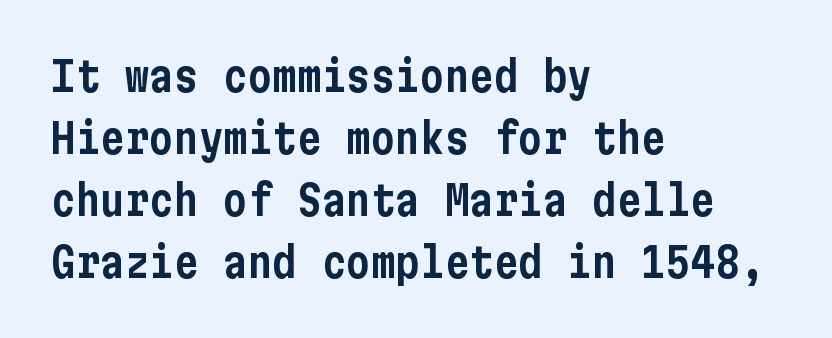
The image shows 41 px condensed sans-serif type, upright; set left-aligned, normal line spacing (1.51x), normal letter spacing, not underlined; low stroke contrast and a medium x-height.
